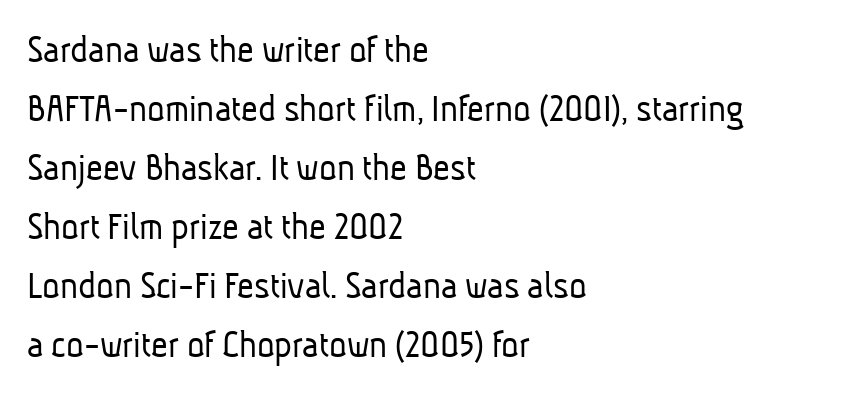
Q: Is the text bold? A: No.
Q: Is the typeface a serif or a sans-serif typeface? A: Sans-serif.
Q: Is the text underlined? A: No.
Q: How is the paragraph aligned? A: Left-aligned.
Q: Is the spacing between letters normal or unusually wide? A: Normal.
Q: Is the spacing between lines tight, normal or loose? A: Normal.
Q: Width (condensed, normal, or wide)? A: Condensed.
Q: Stroke contrast? A: Low.
Q: x-height? A: Medium.
Q: Monospaced? A: No.
